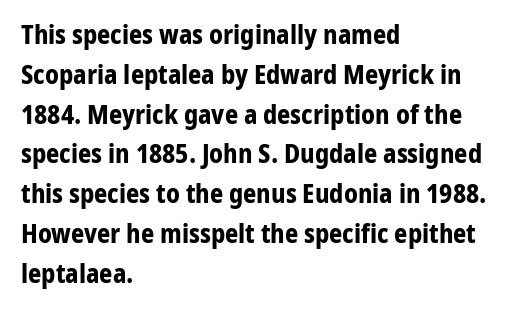
Q: Is the text bold? A: Yes.
Q: Is the text italic (slanted)? A: No, it is upright.
Q: Is the text underlined? A: No.
Q: How is the paragraph aligned? A: Left-aligned.
Q: Is the spacing between letters normal or unusually wide? A: Normal.
Q: Is the spacing between lines tight, normal or loose? A: Normal.
